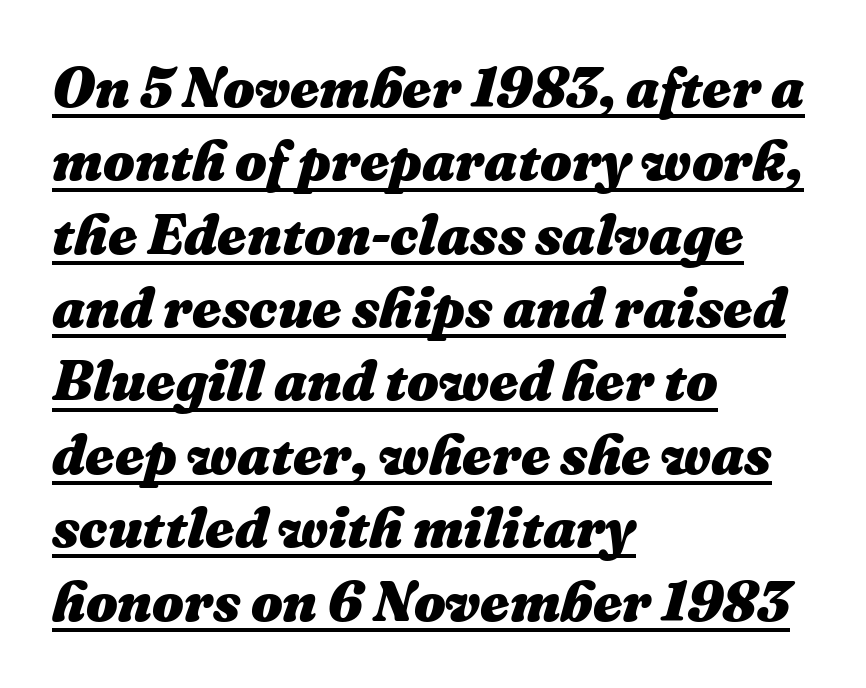
Italic? Definitely — the glyphs are oblique. The passage shown has conventional tracking throughout. Does a line run under the words? Yes, clearly. Think of a printed novel: that variable character pitch is what you see here. The characters look thick and weighty, a clear bold.
